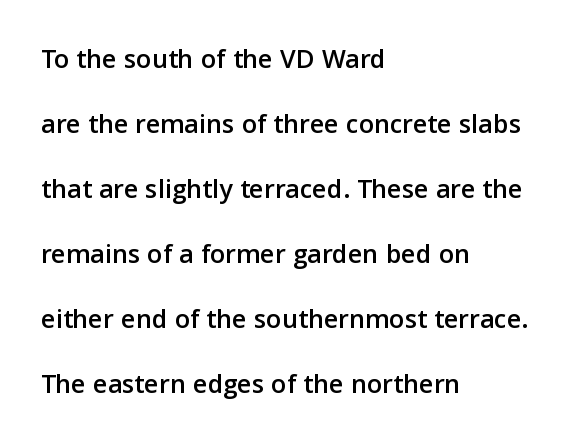
Q: Is the text italic (slanted)? A: No, it is upright.
Q: Is the typeface a serif or a sans-serif typeface? A: Sans-serif.
Q: Is the text underlined? A: No.
Q: How is the paragraph aligned? A: Left-aligned.
Q: Is the spacing between letters normal or unusually wide? A: Normal.
Q: Is the spacing between lines tight, normal or loose? A: Loose.
Q: Width (condensed, normal, or wide)? A: Normal.
Q: Stroke contrast? A: Low.
Q: x-height? A: Medium.
Q: Monospaced? A: No.
